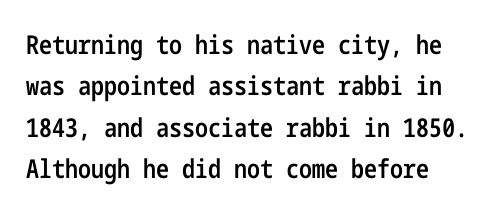
The image shows 26 px text type, upright; set normal line spacing (1.59x), normal letter spacing, not underlined.
